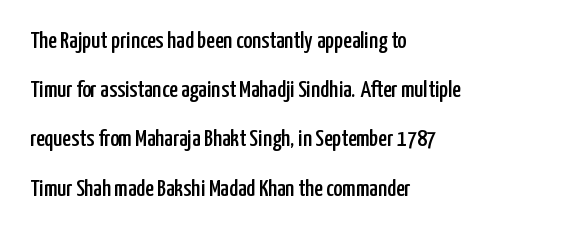
One glance says open: line gaps are wider than usual. Honestly, there is no underline to notice here at all. These lines stack with their left ends in a neat column. Quick note: not italic, upright.
